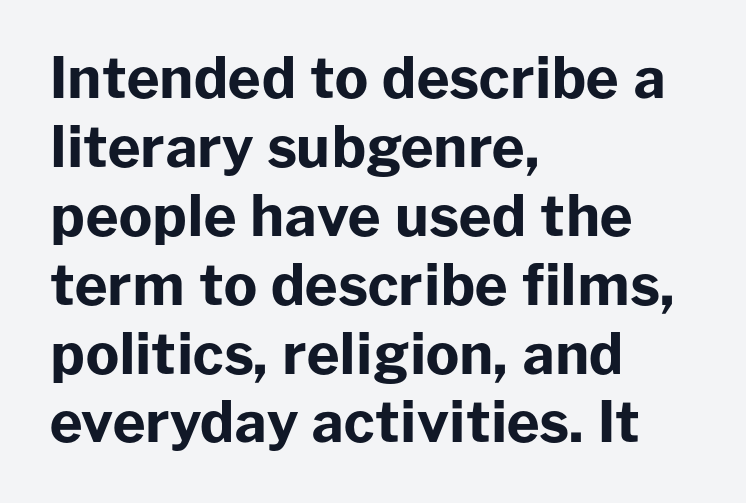
{"serif": "no", "italic": "no", "bold": "yes", "weight": "bold", "width": "normal", "stroke_contrast": "low", "x_height": "medium", "monospaced": "no", "underline": "no", "align": "left", "line_spacing_ratio": 1.23, "letter_spacing": "normal", "letter_spacing_em": 0.0, "glyph_px": 56}
